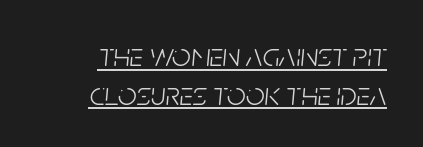
Tracking value appears to be zero — textbook default spacing. Character widths vary here, with narrow letters taking less room than wide ones. Emphasis is given by a line drawn under the lettering. Is the stroke heavy? The answer is a plain regular-or-lighter. Rendered with sloped, italic letterforms.
